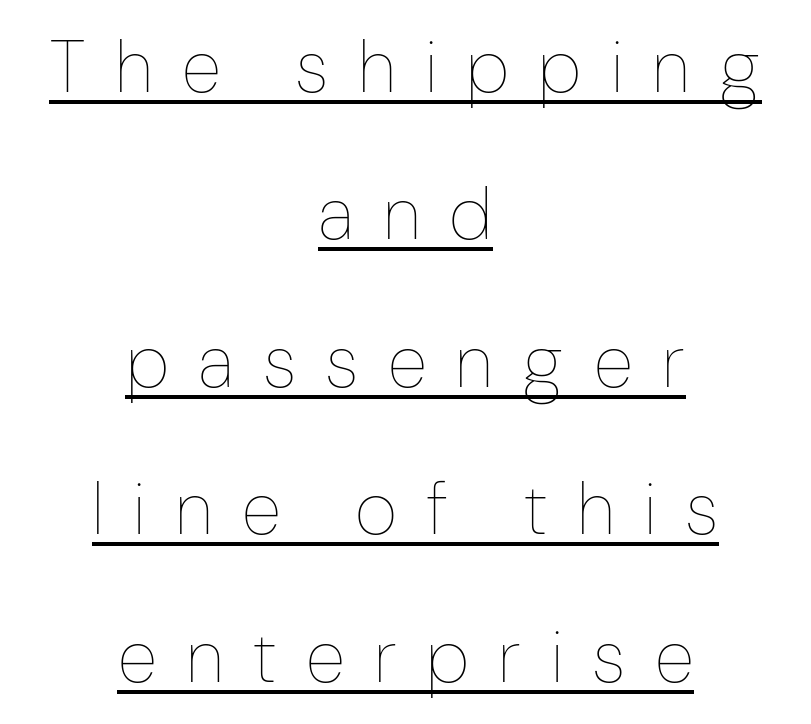
Q: Is the text bold? A: No.
Q: Is the text italic (slanted)? A: No, it is upright.
Q: Is the text underlined? A: Yes.
Q: How is the paragraph aligned? A: Centered.
Q: Is the spacing between letters normal or unusually wide? A: Unusually wide.
Q: Is the spacing between lines tight, normal or loose? A: Loose.
Q: Width (condensed, normal, or wide)? A: Condensed.
Q: Stroke contrast? A: Low.
Q: x-height? A: Medium.
Q: Monospaced? A: No.
